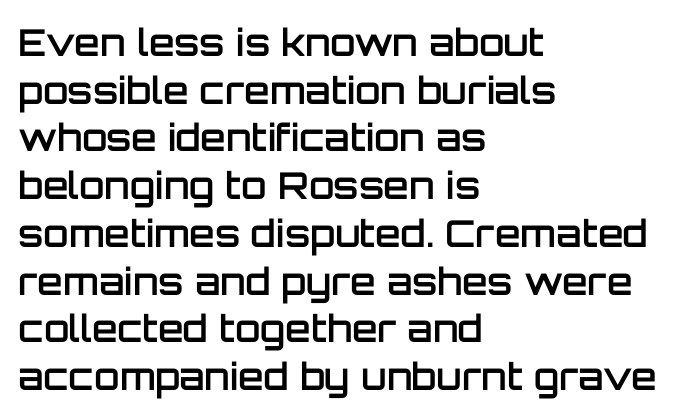
The horizontal fit of the characters is conventional and even. Font category for this specimen: sans-serif. Each letter keeps its own natural width here, so spacing adapts to shape. Slightly chunky letters — semibold, I'd say, not full bold.
